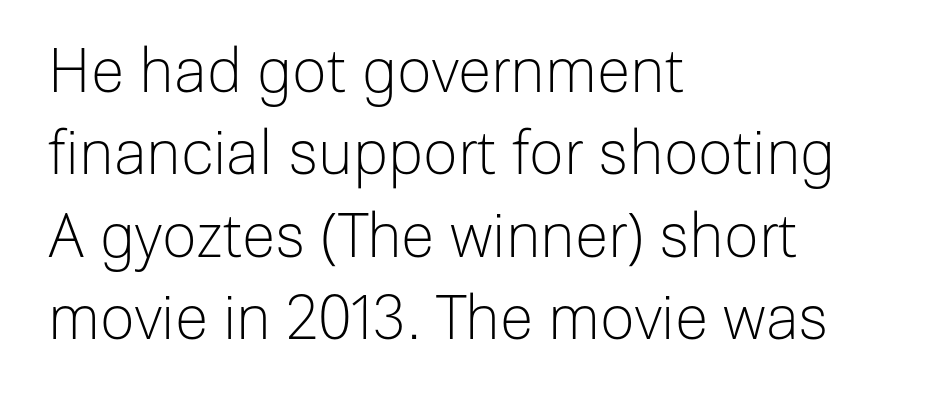
The image shows 61 px light sans-serif type, upright; set left-aligned, normal line spacing (1.35x), normal letter spacing, not underlined; low stroke contrast and a medium x-height.
